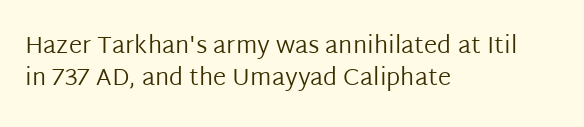
Leftover space on each line is placed entirely after the last word. The typesetting does not lean heavy: it is not bold. Honestly, the letter spacing is just normal — you wouldn't notice it. Underline: absent. If you drew a line through each stem, it would be perfectly vertical.
